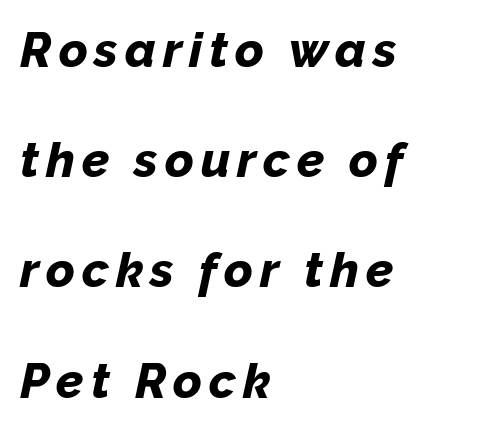
The image shows 49 px bold type, italic (leaning right); set left-aligned, loose line spacing (2.25x), not underlined; low stroke contrast and a medium x-height.
